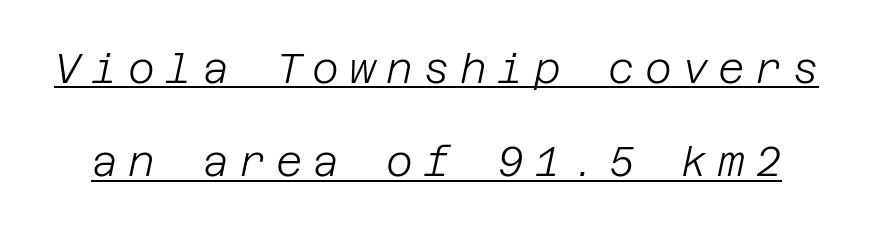
{"italic": "yes", "lean": "right", "slant_degrees": 12, "bold": "no", "weight": "light", "width": "normal", "stroke_contrast": "low", "x_height": "large", "underline": "yes", "line_spacing": "loose", "line_spacing_ratio": 2.28, "letter_spacing": "wide", "letter_spacing_em": 0.25, "glyph_px": 41}
